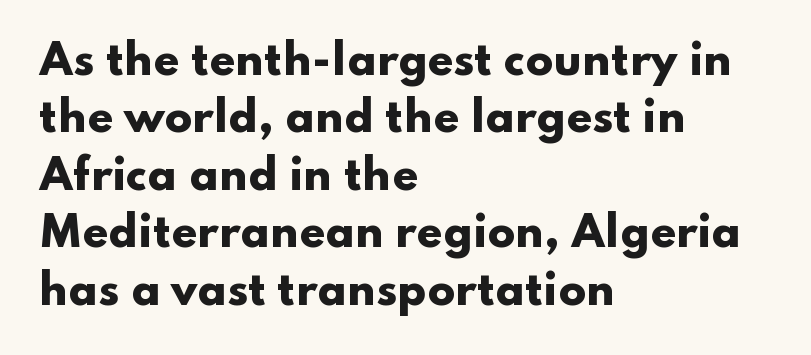
{"serif": "no", "italic": "no", "bold": "yes", "weight": "heavy", "width": "wide", "stroke_contrast": "low", "x_height": "small", "monospaced": "no", "underline": "no", "align": "left", "line_spacing": "normal", "line_spacing_ratio": 1.4, "letter_spacing": "normal", "letter_spacing_em": 0.0, "glyph_px": 41}
